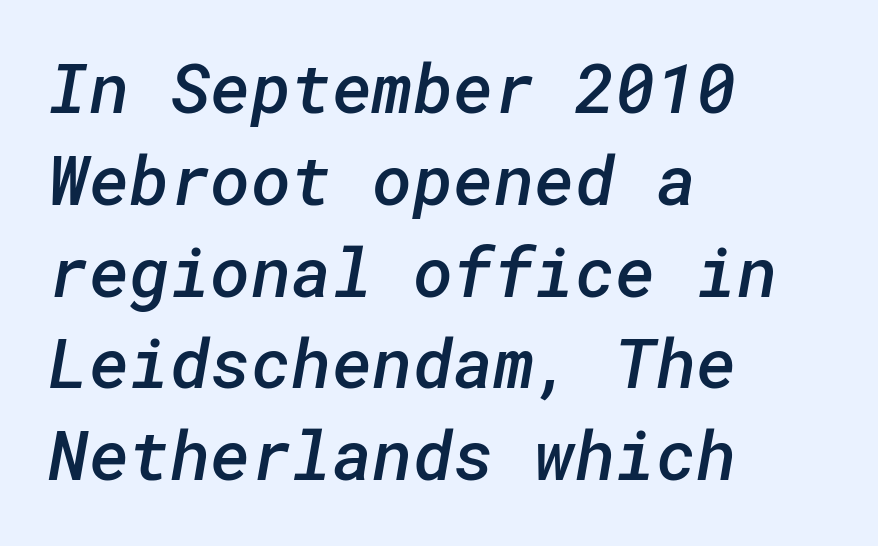
The compositor pushed each line to the left boundary. Beneath every word, the page is bare. The typeface chosen for these lines omits serifs. The gaps between neighbouring characters are ordinary and unremarkable.
